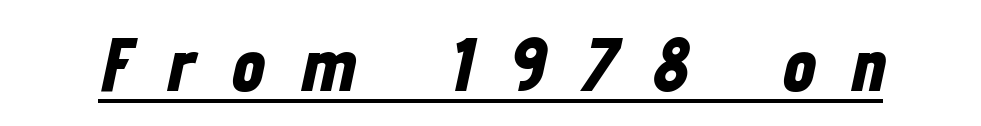
{"italic": "yes", "lean": "right", "slant_degrees": 12, "bold": "yes", "weight": "bold", "width": "condensed", "stroke_contrast": "low", "x_height": "medium", "monospaced": "no", "underline": "yes", "letter_spacing": "wide", "letter_spacing_em": 0.47, "glyph_px": 76}
